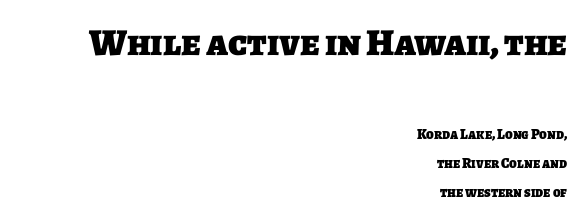
{"serif": "no", "bold": "yes", "weight": "heavy", "width": "normal", "stroke_contrast": "low", "x_height": "large", "monospaced": "no", "underline": "no", "align": "right", "line_spacing": "loose", "line_spacing_ratio": 2.05, "letter_spacing": "normal", "letter_spacing_em": 0.0, "larger_block": "first", "size_ratio": 2.71, "glyph_px": 38}
